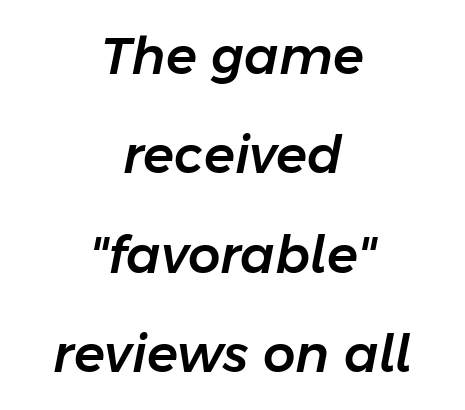
Q: Is the text italic (slanted)? A: Yes, it leans right by about 11 degrees.
Q: Is the text underlined? A: No.
Q: How is the paragraph aligned? A: Centered.
Q: Is the spacing between letters normal or unusually wide? A: Normal.
Q: Is the spacing between lines tight, normal or loose? A: Loose.
Q: Width (condensed, normal, or wide)? A: Normal.
Q: Stroke contrast? A: Low.
Q: x-height? A: Medium.
Q: Monospaced? A: No.
